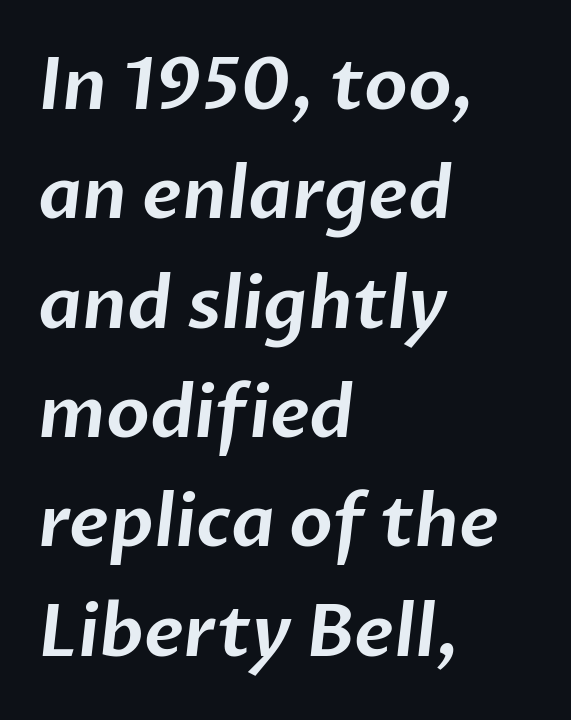
Q: Is the typeface a serif or a sans-serif typeface? A: Sans-serif.
Q: Is the text underlined? A: No.
Q: How is the paragraph aligned? A: Left-aligned.
Q: Is the spacing between letters normal or unusually wide? A: Normal.
Q: Is the spacing between lines tight, normal or loose? A: Normal.
Q: Width (condensed, normal, or wide)? A: Normal.
Q: Stroke contrast? A: Low.
Q: x-height? A: Medium.
Q: Monospaced? A: No.
